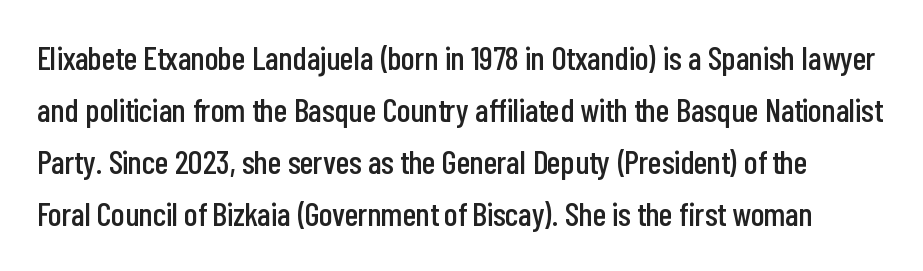
{"serif": "no", "italic": "no", "width": "condensed", "stroke_contrast": "low", "x_height": "medium", "monospaced": "no", "underline": "no", "line_spacing": "normal", "line_spacing_ratio": 1.58, "letter_spacing": "normal", "letter_spacing_em": 0.0, "glyph_px": 33}
